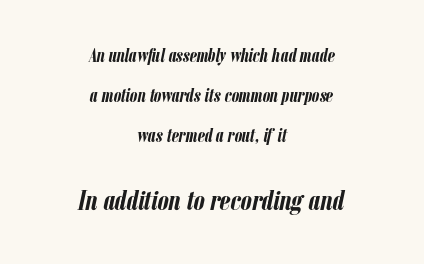
Underlining? Definitely not there. Caption: multi-line text, centered on the measure. Successive baselines arrive slowly, with a big drop between each. The face used here has the dense, thick strokes of a bold. Compare the two chunks: the lower has the greater cap height. Default kerning and tracking; the words read as compact shapes.
